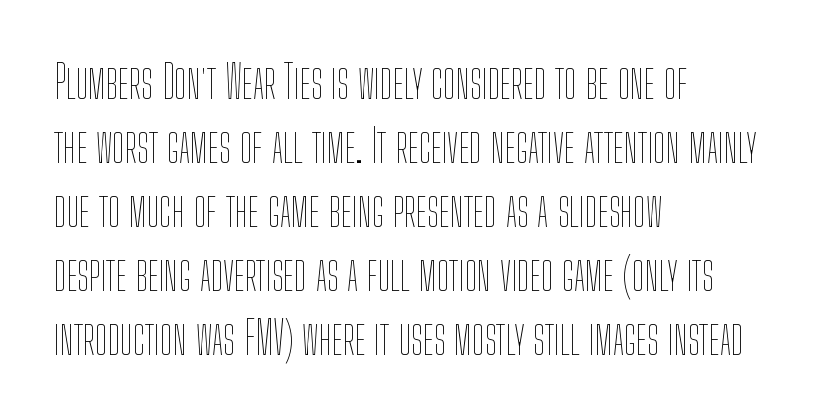
Quick note: interline space is typical. Vertical strokes here are truly vertical. Glyph-to-glyph distance matches everyday printed text. Each letter keeps its own natural width here, so spacing adapts to shape. A quiet, ordinary-to-light weight characterises the typeface.
